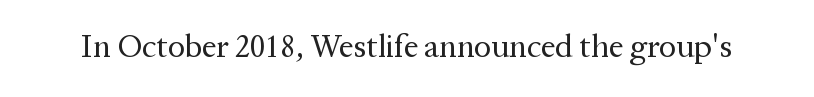
Q: Is the text bold? A: No.
Q: Is the text italic (slanted)? A: No, it is upright.
Q: Is the typeface a serif or a sans-serif typeface? A: Serif.
Q: Is the text underlined? A: No.
Q: Is the spacing between letters normal or unusually wide? A: Normal.
Q: Width (condensed, normal, or wide)? A: Normal.
Q: Stroke contrast? A: Medium.
Q: x-height? A: Medium.
Q: Monospaced? A: No.
